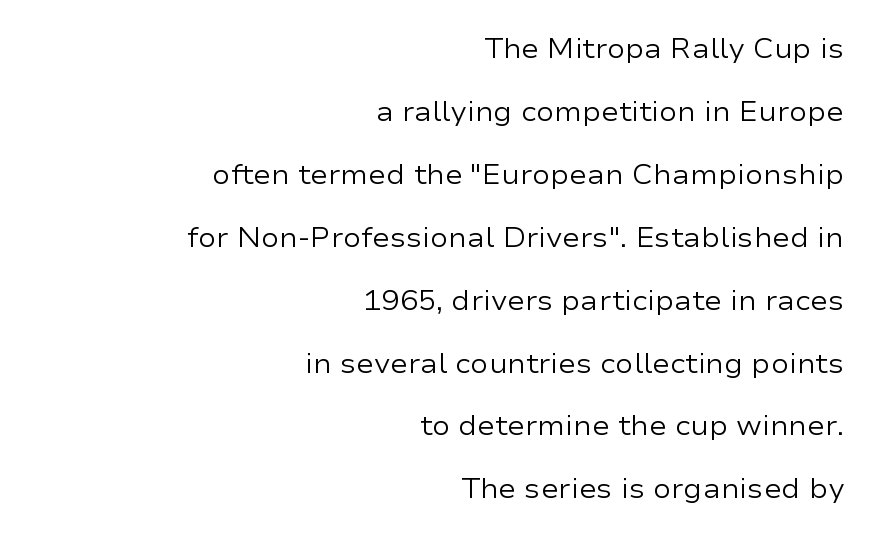
Designer's note — italics off, roman on. The designer dialed line spacing up above the default. Observe the ordinary spacing: letters are neighbours, not strangers. No chunkiness to these letters — they're not bold. Which margin do the lines hug? The right one — the left edge is uneven. Type without underlining.
